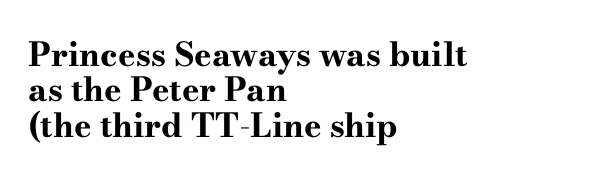
{"serif": "yes", "italic": "no", "bold": "yes", "weight": "bold", "width": "wide", "stroke_contrast": "high", "x_height": "small", "monospaced": "no", "underline": "no", "align": "left", "line_spacing": "tight", "line_spacing_ratio": 1.07, "letter_spacing": "normal", "letter_spacing_em": 0.0, "glyph_px": 33}
